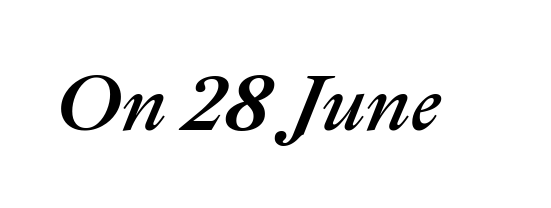
The image shows 79 px text type, italic (leaning right); set normal letter spacing, not underlined; medium stroke contrast and a medium x-height.
